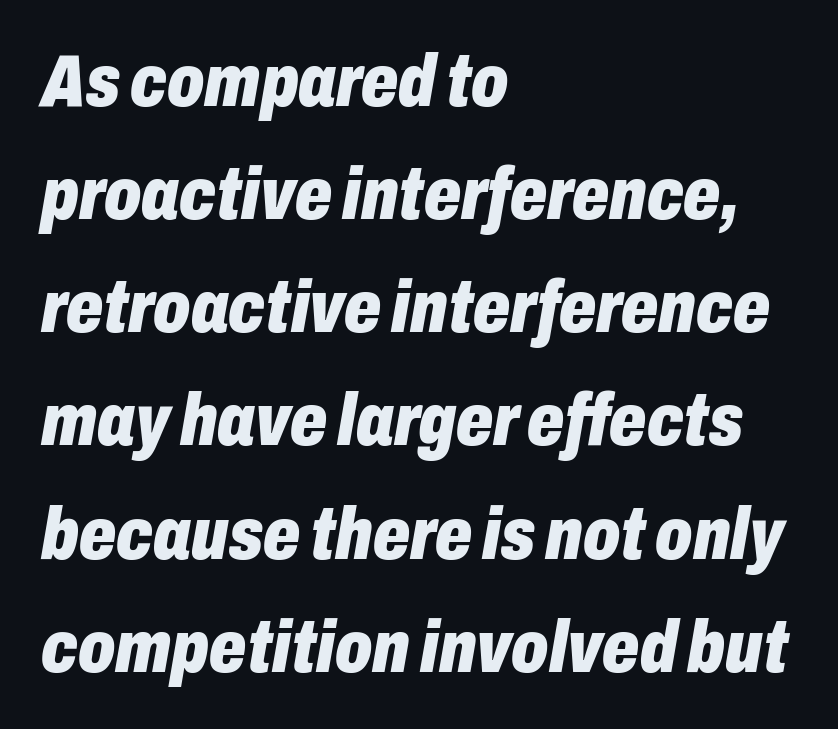
{"italic": "yes", "lean": "right", "slant_degrees": 10, "bold": "yes", "weight": "heavy", "width": "condensed", "stroke_contrast": "low", "x_height": "medium", "monospaced": "no", "underline": "no", "align": "left", "line_spacing": "normal", "line_spacing_ratio": 1.55, "letter_spacing": "normal", "letter_spacing_em": 0.0, "glyph_px": 73}
